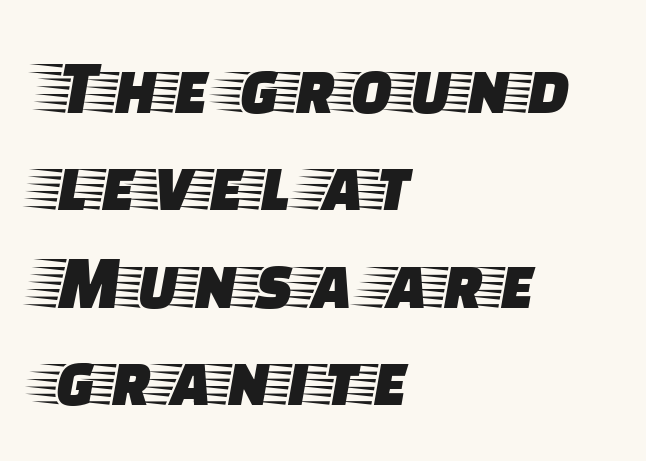
{"serif": "yes", "width": "wide", "stroke_contrast": "low", "x_height": "large", "monospaced": "no", "underline": "no", "align": "left", "line_spacing": "normal", "line_spacing_ratio": 1.25, "letter_spacing": "normal", "letter_spacing_em": 0.0, "glyph_px": 78}
